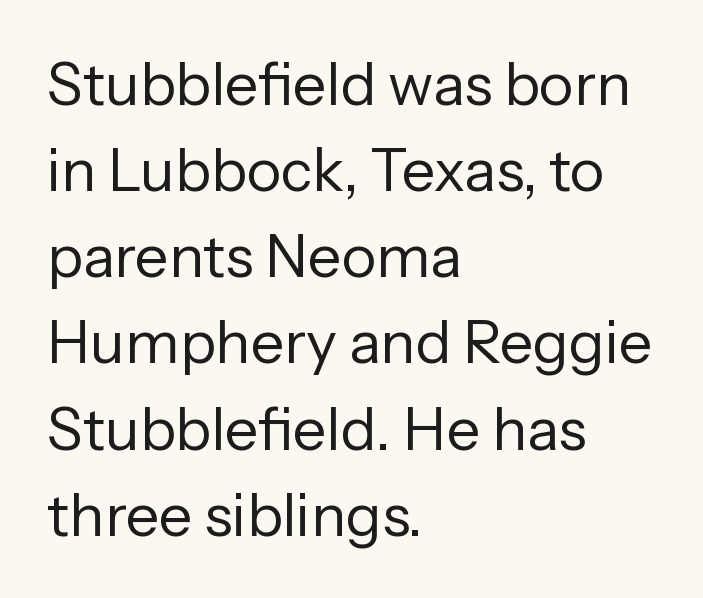
The image shows 59 px regular-weight sans-serif type, upright; set left-aligned, normal line spacing (1.46x), normal letter spacing, not underlined; low stroke contrast and a medium x-height.
